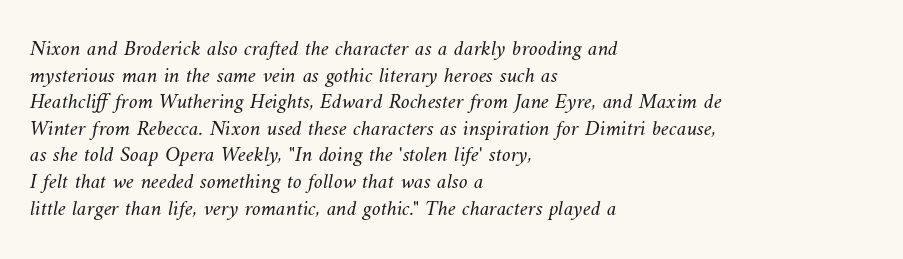
Is the stroke heavy? The answer is a plain regular-or-lighter. Any mark beneath the type? The region is blank. The face used here is rendered with its standard letterfit. Leftover space on each line is placed entirely after the last word.
